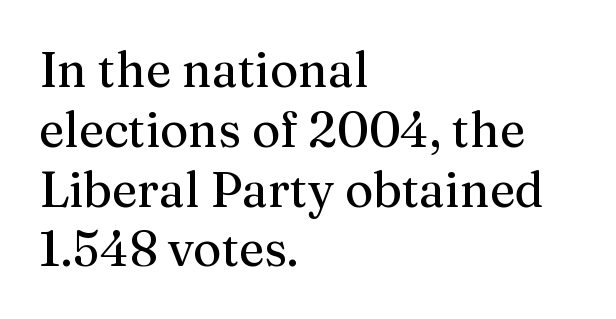
{"serif": "yes", "italic": "no", "bold": "no", "weight": "regular", "width": "normal", "stroke_contrast": "medium", "x_height": "medium", "monospaced": "no", "underline": "no", "align": "left", "line_spacing_ratio": 1.22, "letter_spacing": "normal", "letter_spacing_em": 0.0, "glyph_px": 49}
